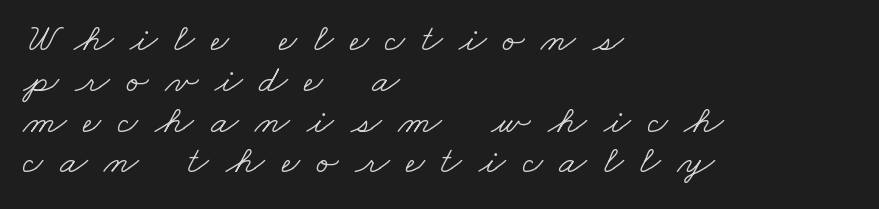
Compared with a typical body face, this is equally light or lighter still. Yep, those are serifs on the letters. Any mark beneath the type? The region is blank. A typesetter would call this heavily tracked-out type. Vertically, the passage feels compressed, each row crowding the next. The passage is arranged the way most books set body copy — flush left.
